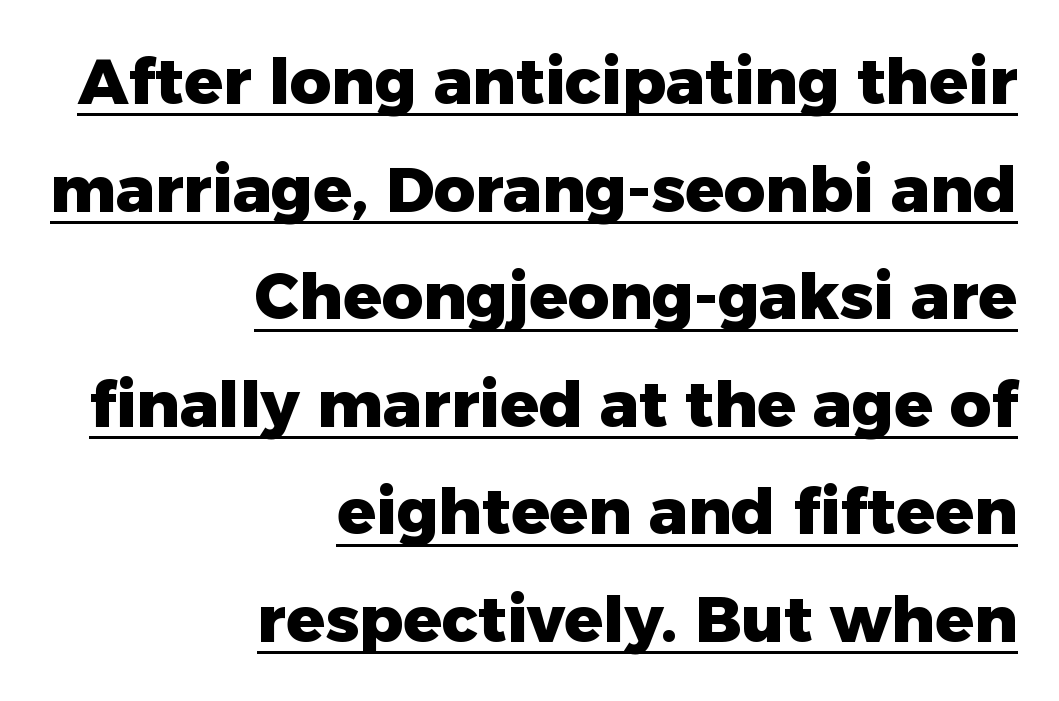
{"serif": "no", "italic": "no", "bold": "yes", "weight": "heavy", "width": "normal", "stroke_contrast": "low", "x_height": "medium", "monospaced": "no", "underline": "yes", "align": "right", "line_spacing": "normal", "line_spacing_ratio": 1.68, "letter_spacing": "normal", "letter_spacing_em": 0.0, "glyph_px": 64}
